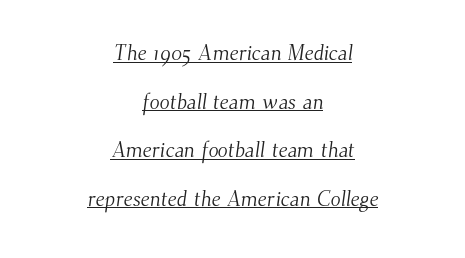
Caption: lettering with a line underneath. The rendering keeps characters at their native spacing. Compared with a typical body face, this is equally light or lighter still. The paragraph shown floats in the horizontal middle.
